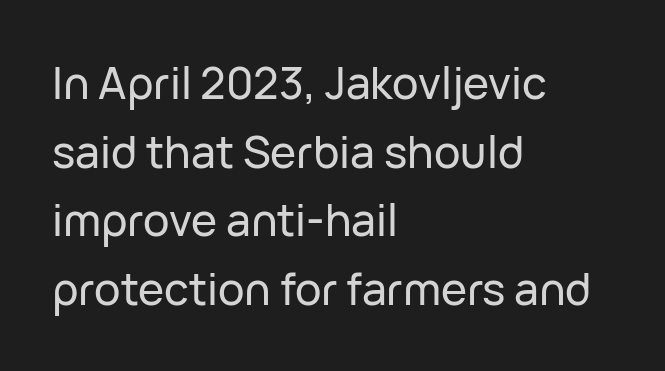
Q: Is the text italic (slanted)? A: No, it is upright.
Q: Is the typeface a serif or a sans-serif typeface? A: Sans-serif.
Q: Is the text underlined? A: No.
Q: How is the paragraph aligned? A: Left-aligned.
Q: Is the spacing between letters normal or unusually wide? A: Normal.
Q: Is the spacing between lines tight, normal or loose? A: Normal.
Q: Width (condensed, normal, or wide)? A: Normal.
Q: Stroke contrast? A: Low.
Q: x-height? A: Medium.
Q: Monospaced? A: No.
